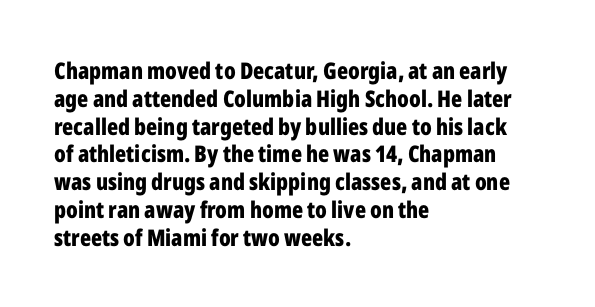
Q: Is the text bold? A: Yes.
Q: Is the text italic (slanted)? A: No, it is upright.
Q: Is the text underlined? A: No.
Q: How is the paragraph aligned? A: Left-aligned.
Q: Is the spacing between letters normal or unusually wide? A: Normal.
